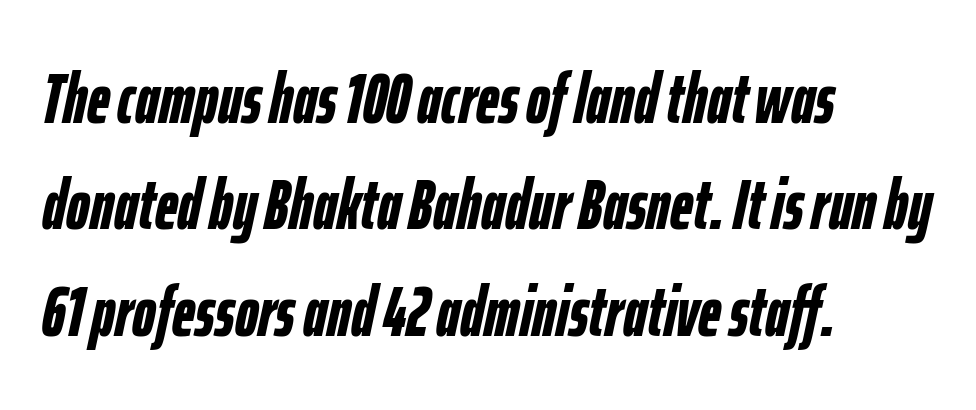
A typesetter would call this zero additional tracking. The glyphs have the mass of a bold cut. The rendering uses natural spacing where letterforms have individual widths. The specimen omits any rule beneath the text block's lines. The text block is weighted toward the left margin, trailing off unevenly rightward.
